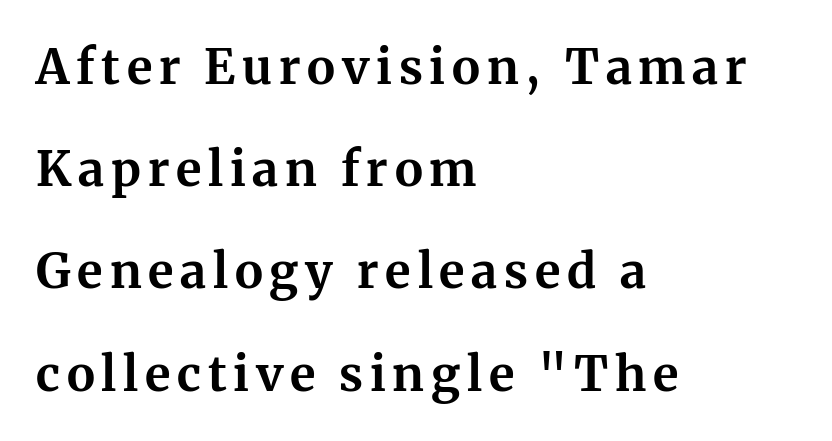
The image shows 48 px bold serif type, upright; set left-aligned, loose line spacing (2.13x), not underlined; medium stroke contrast and a medium x-height.
